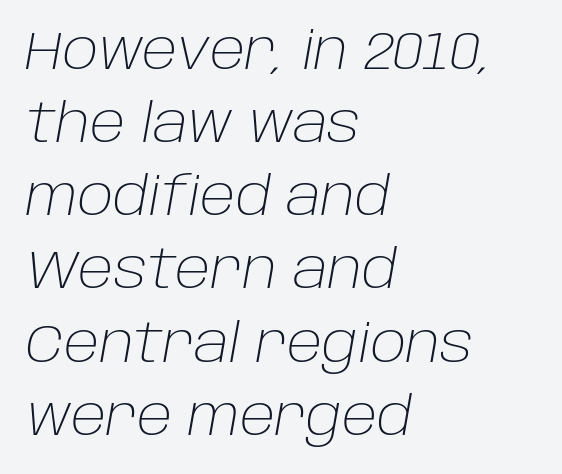
The image shows 53 px light type, italic (leaning right); set left-aligned, normal line spacing (1.38x), normal letter spacing, not underlined; low stroke contrast and a large x-height.
